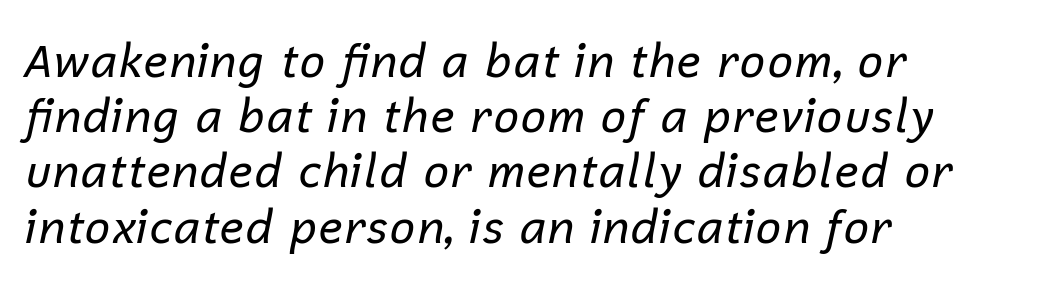
Q: Is the text bold? A: No.
Q: Is the text italic (slanted)? A: Yes, it leans right by about 12 degrees.
Q: Is the text underlined? A: No.
Q: How is the paragraph aligned? A: Left-aligned.
Q: Is the spacing between letters normal or unusually wide? A: Normal.
Q: Width (condensed, normal, or wide)? A: Normal.
Q: Stroke contrast? A: Low.
Q: x-height? A: Medium.
Q: Monospaced? A: No.
